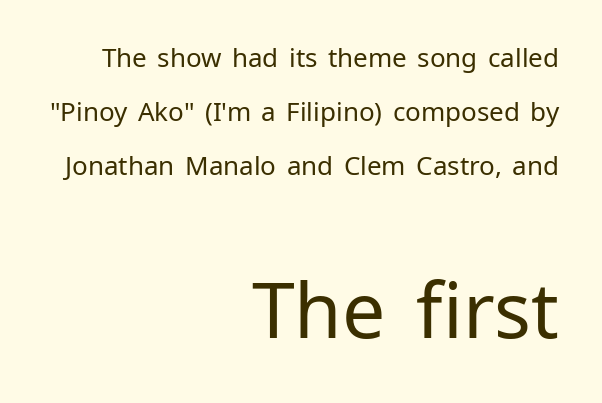
The image shows 77 px regular-weight sans-serif type, upright; set right-aligned, loose line spacing (2.08x), normal letter spacing, not underlined; the second (bottom) block is 2.96x larger; low stroke contrast and a medium x-height.
